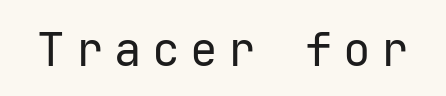
Q: Is the text bold? A: No.
Q: Is the text italic (slanted)? A: No, it is upright.
Q: Is the typeface a serif or a sans-serif typeface? A: Sans-serif.
Q: Is the text underlined? A: No.
Q: Is the spacing between letters normal or unusually wide? A: Unusually wide.
Q: Width (condensed, normal, or wide)? A: Normal.
Q: Stroke contrast? A: Low.
Q: x-height? A: Medium.
Q: Monospaced? A: Yes.
